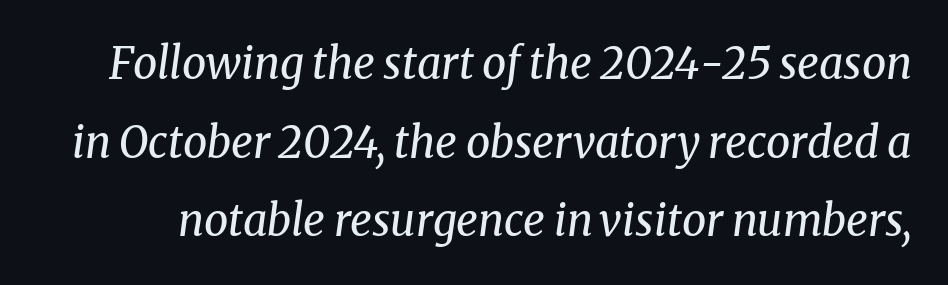
Q: Is the text bold? A: No.
Q: Is the text italic (slanted)? A: Yes, it leans right by about 8 degrees.
Q: Is the typeface a serif or a sans-serif typeface? A: Serif.
Q: Is the text underlined? A: No.
Q: Is the spacing between letters normal or unusually wide? A: Normal.
Q: Width (condensed, normal, or wide)? A: Normal.
Q: Stroke contrast? A: Medium.
Q: x-height? A: Medium.
Q: Monospaced? A: No.
